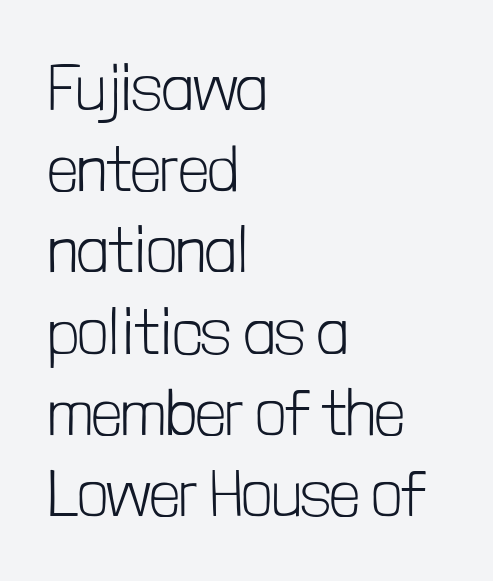
{"serif": "no", "italic": "no", "bold": "no", "weight": "light", "width": "condensed", "stroke_contrast": "low", "x_height": "medium", "monospaced": "no", "underline": "no", "align": "left", "line_spacing": "normal", "line_spacing_ratio": 1.25, "letter_spacing": "normal", "letter_spacing_em": 0.0, "glyph_px": 65}
